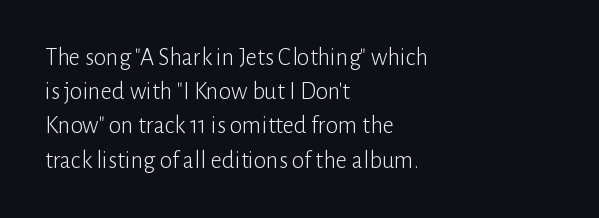
{"italic": "no", "bold": "no", "underline": "no", "align": "left", "line_spacing": "normal", "line_spacing_ratio": 1.37, "letter_spacing": "normal", "letter_spacing_em": 0.0, "glyph_px": 25}
